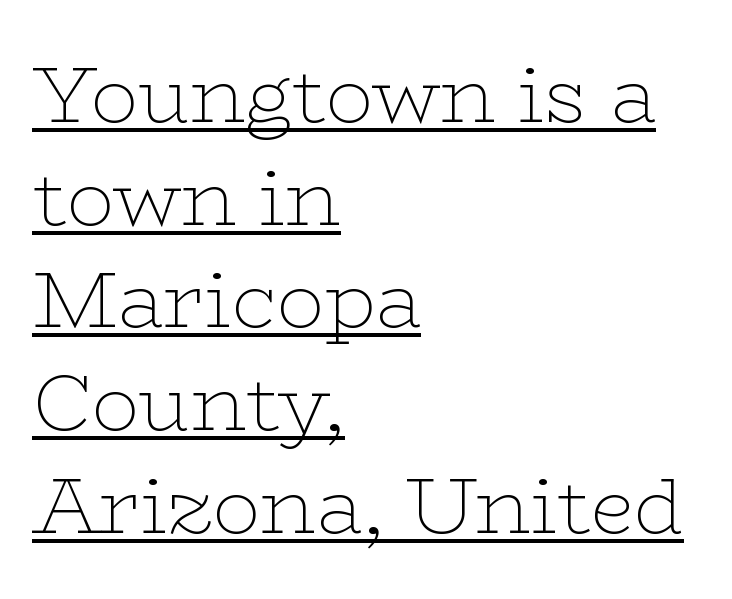
The image shows 79 px thin, wide serif type, upright; set left-aligned, normal line spacing (1.3x), normal letter spacing, underlined; low stroke contrast and a medium x-height.
